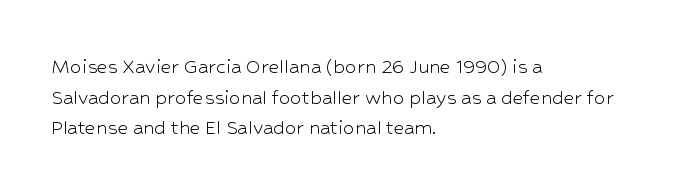
Q: Is the text bold? A: No.
Q: Is the text italic (slanted)? A: No, it is upright.
Q: Is the text underlined? A: No.
Q: How is the paragraph aligned? A: Left-aligned.
Q: Is the spacing between letters normal or unusually wide? A: Normal.
Q: Is the spacing between lines tight, normal or loose? A: Normal.
